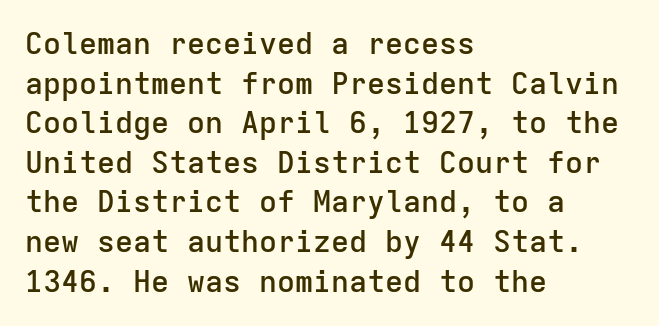
The image shows 30 px semibold sans-serif type, upright, monospaced; set left-aligned, normal line spacing (1.32x), normal letter spacing, not underlined; low stroke contrast and a medium x-height.
